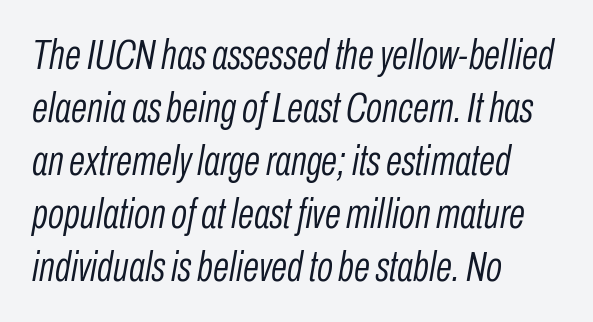
{"italic": "yes", "lean": "right", "slant_degrees": 10, "bold": "no", "weight": "light", "width": "condensed", "stroke_contrast": "low", "x_height": "medium", "monospaced": "no", "underline": "no", "align": "left", "line_spacing": "normal", "line_spacing_ratio": 1.26, "letter_spacing": "normal", "letter_spacing_em": 0.0, "glyph_px": 42}
